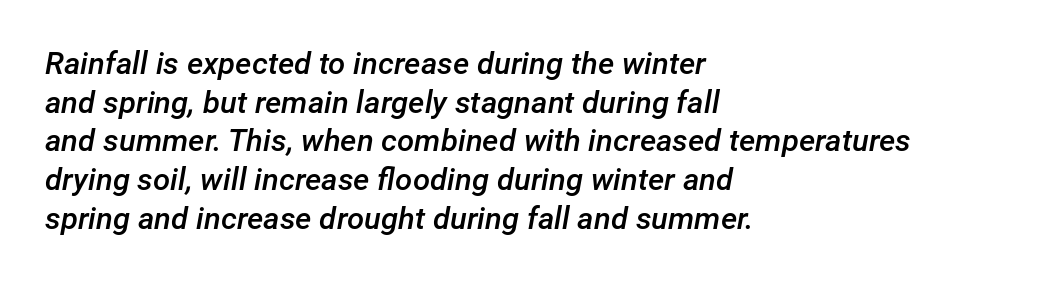
Baseline-to-baseline distance is the conventional proportion of letter height. You could not count columns in this text — the font is proportionally spaced. The line texture is even and compact thanks to regular tracking. Is the type slanted? Yes — the strokes lean at a clear angle.
